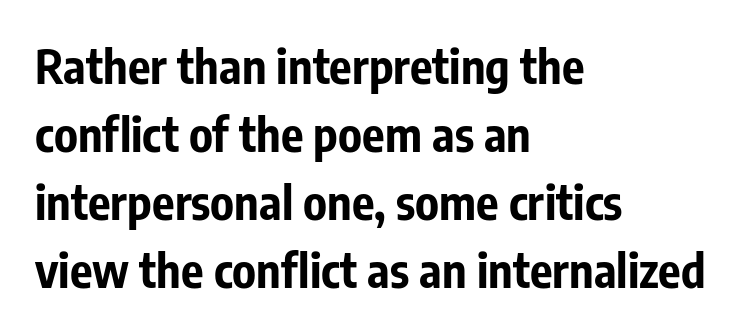
{"serif": "no", "italic": "no", "bold": "yes", "weight": "bold", "width": "condensed", "stroke_contrast": "low", "x_height": "medium", "monospaced": "no", "underline": "no", "align": "left", "line_spacing": "normal", "line_spacing_ratio": 1.45, "letter_spacing": "normal", "letter_spacing_em": 0.0, "glyph_px": 47}
